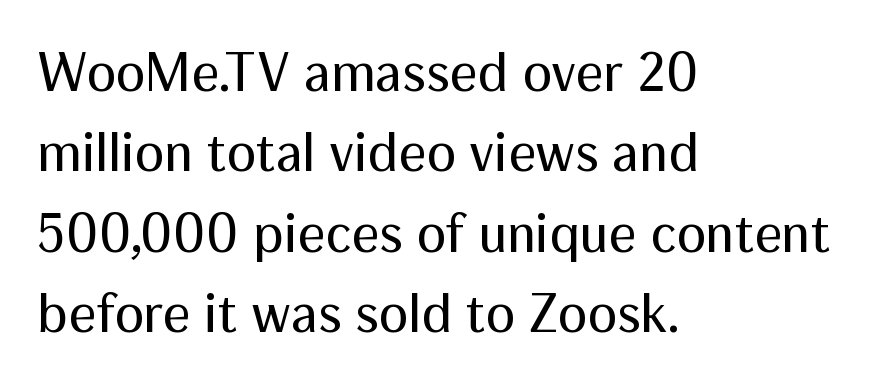
Q: Is the text bold? A: No.
Q: Is the text italic (slanted)? A: No, it is upright.
Q: Is the typeface a serif or a sans-serif typeface? A: Sans-serif.
Q: Is the text underlined? A: No.
Q: How is the paragraph aligned? A: Left-aligned.
Q: Is the spacing between letters normal or unusually wide? A: Normal.
Q: Is the spacing between lines tight, normal or loose? A: Normal.
Q: Width (condensed, normal, or wide)? A: Normal.
Q: Stroke contrast? A: Medium.
Q: x-height? A: Medium.
Q: Monospaced? A: No.
